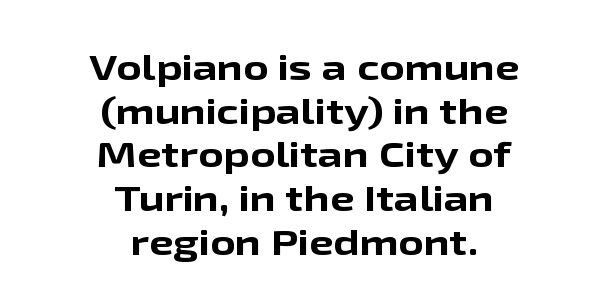
The image shows 35 px bold, wide sans-serif type, upright; set centered, normal line spacing (1.25x), normal letter spacing, not underlined; low stroke contrast and a medium x-height.
